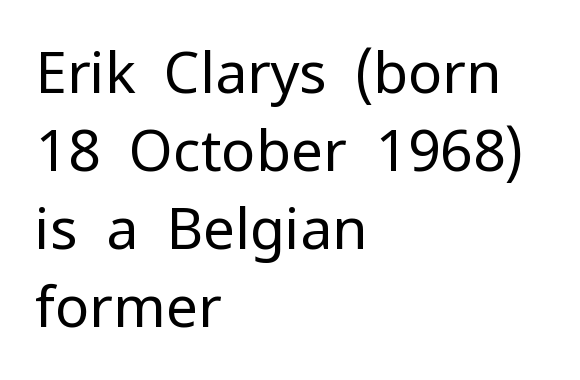
The image shows 57 px regular-weight sans-serif type, upright; set left-aligned, normal line spacing (1.37x), normal letter spacing, not underlined; low stroke contrast and a medium x-height.
